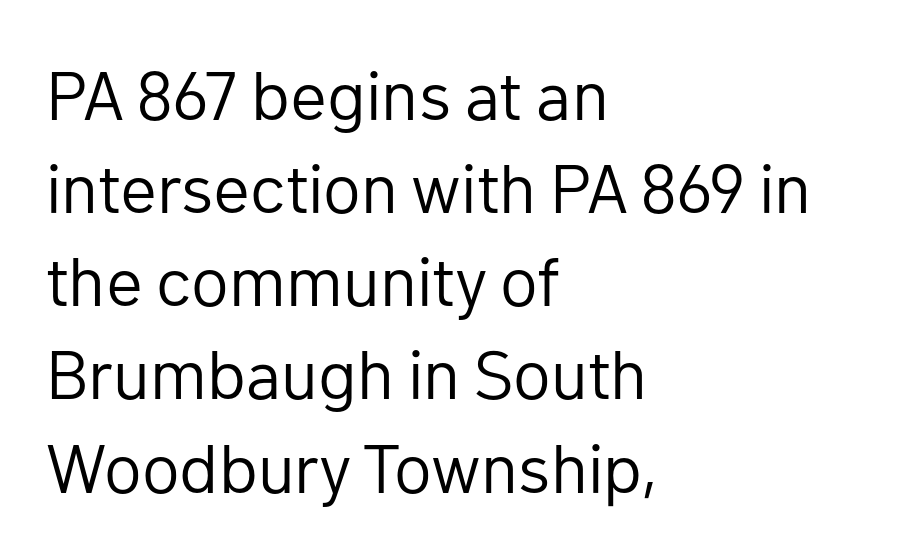
The image shows 69 px regular-weight sans-serif type, upright; set left-aligned, normal line spacing (1.35x), normal letter spacing, not underlined; low stroke contrast and a medium x-height.
